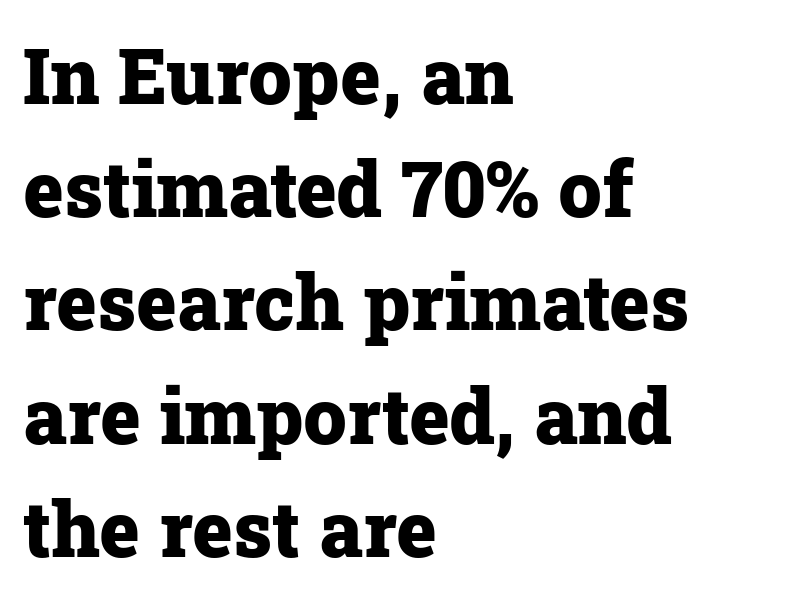
Q: Is the text bold? A: Yes.
Q: Is the text italic (slanted)? A: No, it is upright.
Q: Is the typeface a serif or a sans-serif typeface? A: Serif.
Q: Is the text underlined? A: No.
Q: How is the paragraph aligned? A: Left-aligned.
Q: Is the spacing between letters normal or unusually wide? A: Normal.
Q: Is the spacing between lines tight, normal or loose? A: Normal.
Q: Width (condensed, normal, or wide)? A: Normal.
Q: Stroke contrast? A: Low.
Q: x-height? A: Medium.
Q: Monospaced? A: No.
